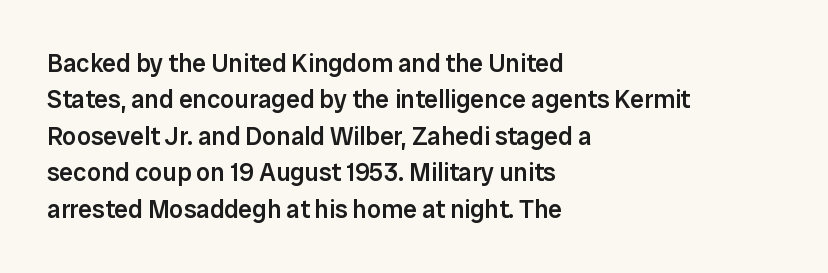
Q: Is the text bold? A: Semi-bold.
Q: Is the text italic (slanted)? A: No, it is upright.
Q: Is the text underlined? A: No.
Q: How is the paragraph aligned? A: Left-aligned.
Q: Is the spacing between letters normal or unusually wide? A: Normal.
Q: Is the spacing between lines tight, normal or loose? A: Normal.
